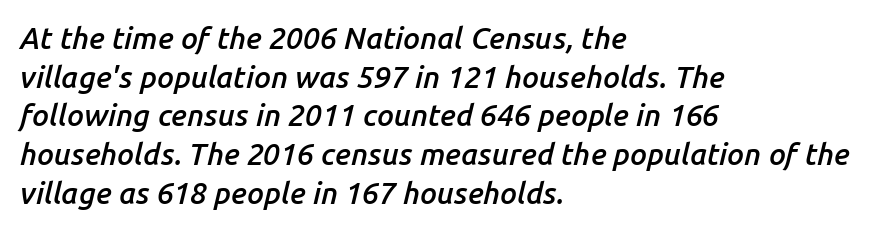
{"italic": "yes", "lean": "right", "slant_degrees": 14, "bold": "semi", "weight": "semibold", "width": "normal", "stroke_contrast": "low", "x_height": "medium", "monospaced": "no", "underline": "no", "align": "left", "line_spacing": "normal", "line_spacing_ratio": 1.29, "letter_spacing": "normal", "letter_spacing_em": 0.0, "glyph_px": 30}
